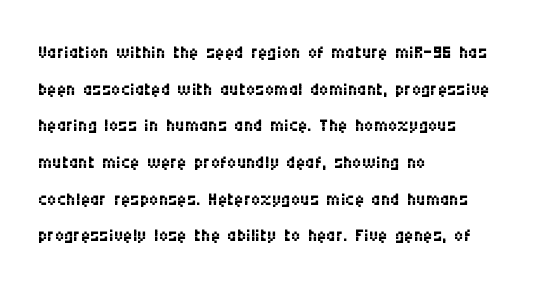
In CSS terms this would be text-align: left. The words here are not underlined. The font is comparable to plain body text, perhaps lighter. Every character sits straight up, as roman type does. The vertical gap from one line to the next is medium. Compared with typical body copy, the letter spacing here is the same.
